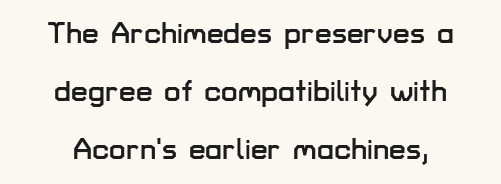
The rendering shows plain stroke endings on the letterforms — a sans-serif design. The leading is generous, giving the passage an open texture. This is the regular roman posture of the typeface. Descender tails drop into unmarked territory. The passage shown is typed in a proportional face where columns would drift. Horizontally, the lines are justified to the midpoint only.
